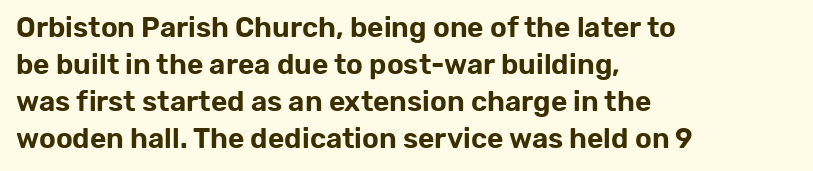
The setting favours the left margin, as ordinary paragraphs usually do. Note the varied advance widths — an 'i' is clearly narrower than an 'm'. It's the straight-up-and-down kind of type. These lines sit exactly where default settings would place them.
